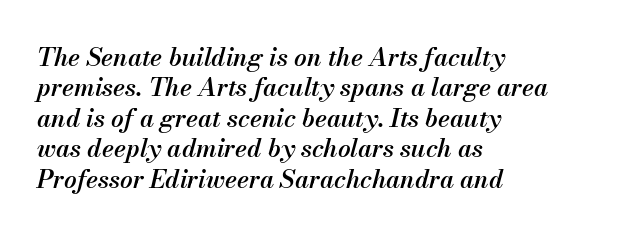
{"italic": "yes", "lean": "right", "slant_degrees": 13, "bold": "semi", "underline": "no", "align": "left", "line_spacing_ratio": 1.22, "letter_spacing": "normal", "letter_spacing_em": 0.0, "glyph_px": 25}
